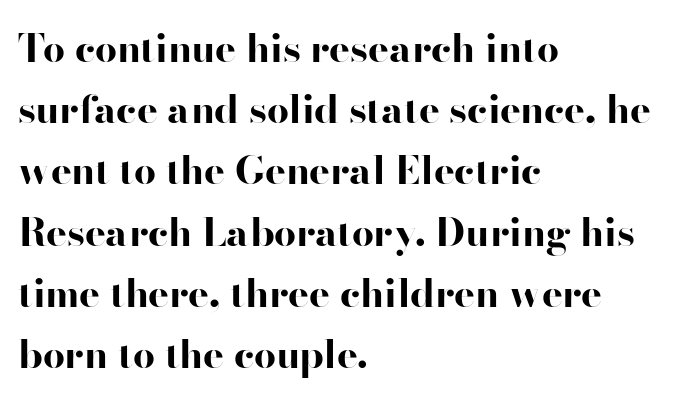
The image shows 39 px bold, wide sans-serif type, upright; set left-aligned, normal line spacing (1.57x), normal letter spacing, not underlined; high stroke contrast and a small x-height.
